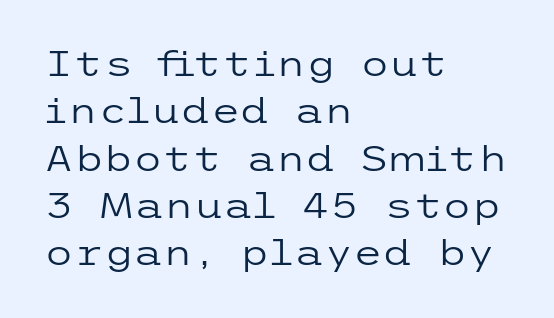
The image shows 34 px regular-weight, wide sans-serif type, upright; set left-aligned, normal line spacing (1.39x), normal letter spacing, not underlined; low stroke contrast and a medium x-height.
